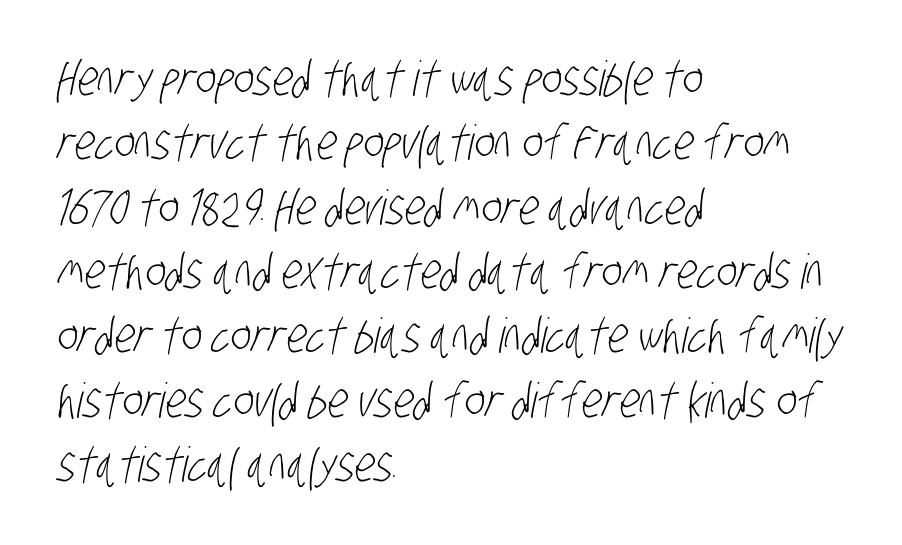
Q: Is the text bold? A: No.
Q: Is the typeface a serif or a sans-serif typeface? A: Sans-serif.
Q: Is the text underlined? A: No.
Q: How is the paragraph aligned? A: Left-aligned.
Q: Is the spacing between letters normal or unusually wide? A: Normal.
Q: Is the spacing between lines tight, normal or loose? A: Normal.
Q: Width (condensed, normal, or wide)? A: Condensed.
Q: Stroke contrast? A: Low.
Q: x-height? A: Large.
Q: Monospaced? A: No.
